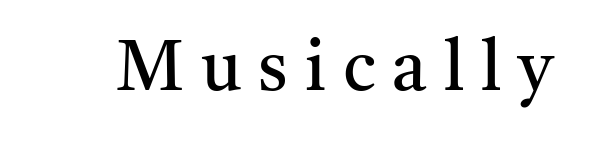
Q: Is the text bold? A: No.
Q: Is the text italic (slanted)? A: No, it is upright.
Q: Is the typeface a serif or a sans-serif typeface? A: Serif.
Q: Is the text underlined? A: No.
Q: Is the spacing between letters normal or unusually wide? A: Unusually wide.
Q: Width (condensed, normal, or wide)? A: Normal.
Q: Stroke contrast? A: Medium.
Q: x-height? A: Medium.
Q: Monospaced? A: No.
